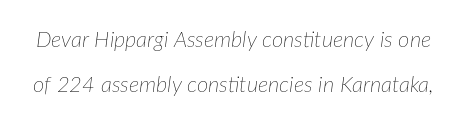
The image shows 22 px text type, italic (leaning right); set loose line spacing (2.05x), normal letter spacing, not underlined.
